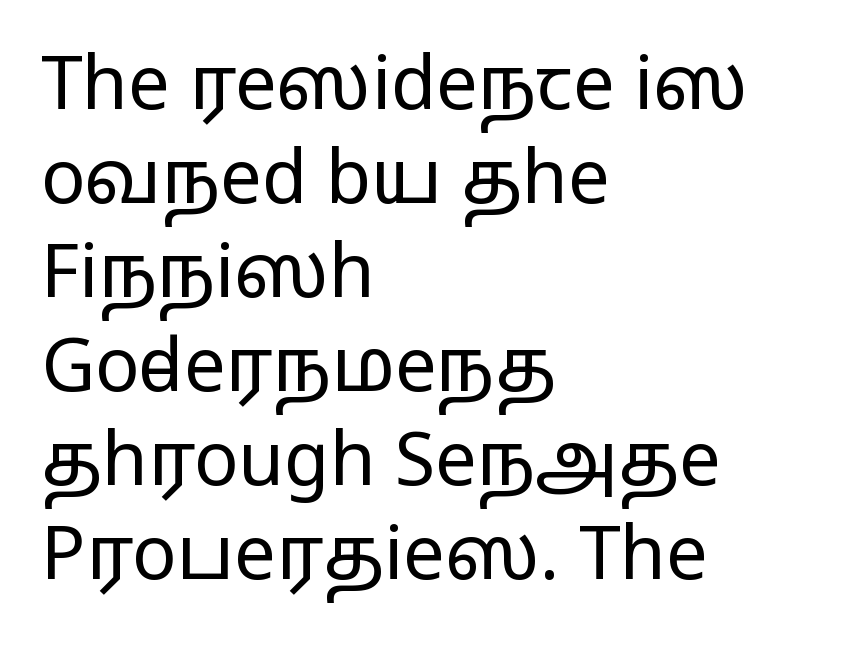
Q: Is the text bold? A: No.
Q: Is the text italic (slanted)? A: No, it is upright.
Q: Is the typeface a serif or a sans-serif typeface? A: Sans-serif.
Q: Is the text underlined? A: No.
Q: How is the paragraph aligned? A: Left-aligned.
Q: Is the spacing between letters normal or unusually wide? A: Normal.
Q: Is the spacing between lines tight, normal or loose? A: Normal.
Q: Width (condensed, normal, or wide)? A: Wide.
Q: Stroke contrast? A: Low.
Q: x-height? A: Medium.
Q: Monospaced? A: No.
